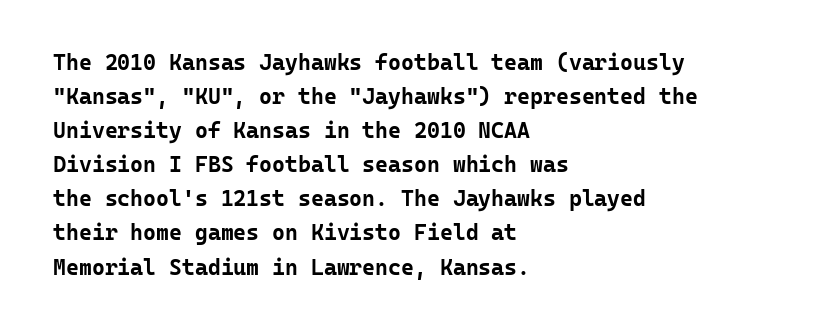
Underline: absent. Default kerning and tracking; the words read as compact shapes. Successive baselines arrive at the customary interval. You can tell it's not italic because the verticals are truly vertical. One-word summary of the alignment: left. These lines carry a lot of weight — the face is fully bold.
